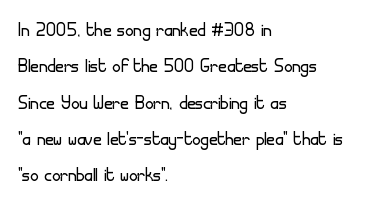
The image shows 23 px text type, upright; set left-aligned, normal line spacing (1.58x), normal letter spacing, not underlined.
